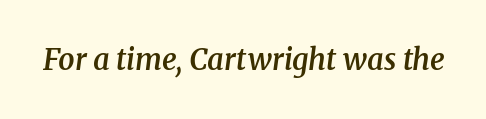
{"serif": "yes", "italic": "yes", "lean": "right", "slant_degrees": 8, "bold": "semi", "weight": "semibold", "width": "normal", "stroke_contrast": "medium", "x_height": "medium", "monospaced": "no", "underline": "no", "letter_spacing": "normal", "letter_spacing_em": 0.0, "glyph_px": 29}
